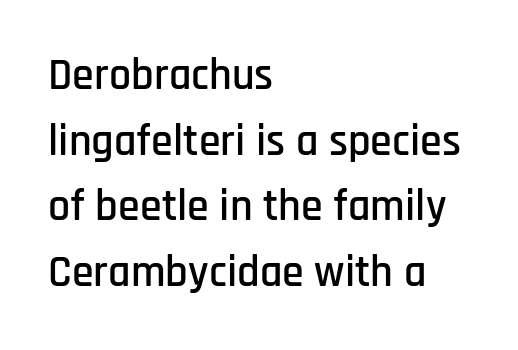
All the whitespace from short lines collects on the right. Ordinary non-slanted type is in use. This sample keeps an unexceptional amount of space between lines. Proportional: the letters do not fall into vertical columns. Quick note: underline off. No feet cap the strokes, marking this as sans-serif type.
